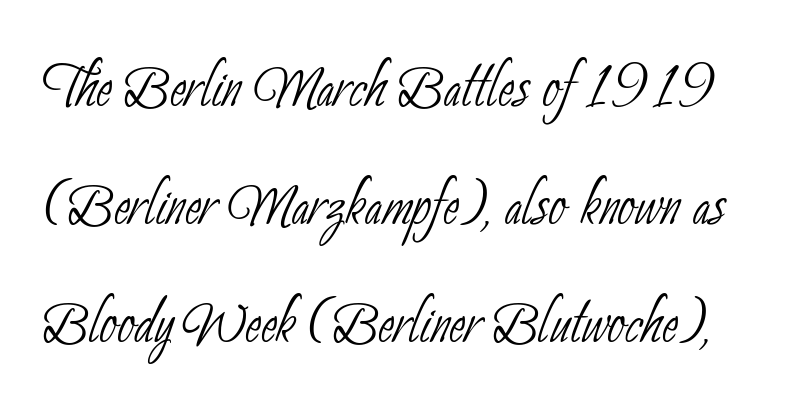
The image shows 77 px thin, condensed sans-serif type; set normal line spacing (1.53x), normal letter spacing, not underlined; low stroke contrast and a small x-height.
